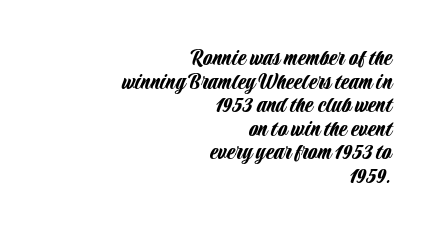
{"underline": "no", "align": "right", "line_spacing": "tight", "line_spacing_ratio": 0.98, "letter_spacing": "normal", "letter_spacing_em": 0.0, "glyph_px": 24}
